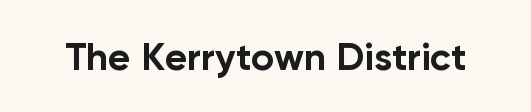
{"serif": "no", "italic": "no", "bold": "yes", "weight": "bold", "width": "normal", "stroke_contrast": "low", "x_height": "medium", "monospaced": "no", "underline": "no", "letter_spacing": "normal", "letter_spacing_em": 0.0, "glyph_px": 39}
